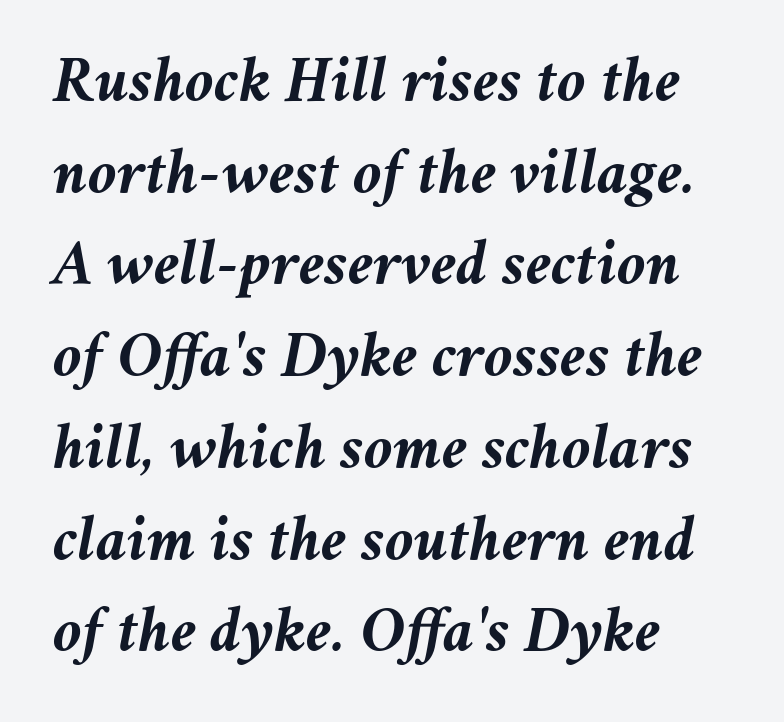
The image shows 66 px semibold type, italic (leaning right); set left-aligned, normal line spacing (1.39x), normal letter spacing, not underlined; medium stroke contrast and a medium x-height.
